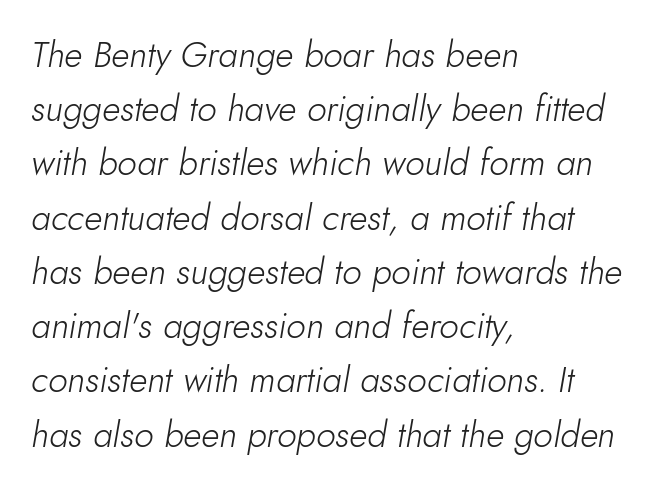
Q: Is the text bold? A: No.
Q: Is the text italic (slanted)? A: Yes, it leans right by about 10 degrees.
Q: Is the text underlined? A: No.
Q: How is the paragraph aligned? A: Left-aligned.
Q: Is the spacing between letters normal or unusually wide? A: Normal.
Q: Is the spacing between lines tight, normal or loose? A: Normal.
Q: Width (condensed, normal, or wide)? A: Normal.
Q: Stroke contrast? A: Low.
Q: x-height? A: Small.
Q: Monospaced? A: No.
